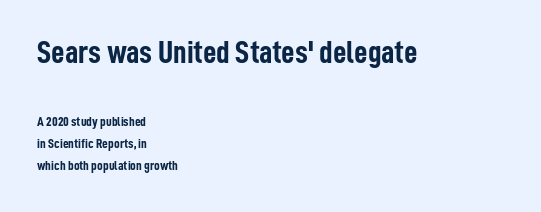
The tracking reads as untouched default to a designer's eye. Is there any slant? The stems are plumb. The emphasis by scale lands on block number one, above. As a designer I'd log this as weight 700, bold.
